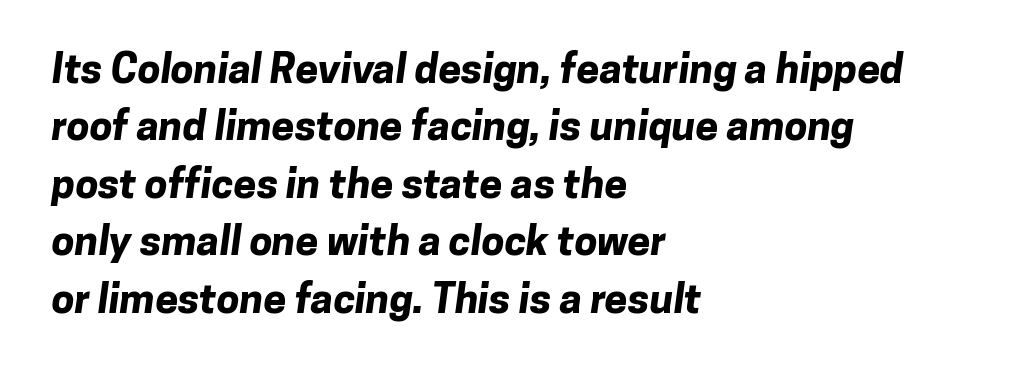
The passage shown is typeset with a sans-serif family. The face used here has the dense, thick strokes of a bold. Anything drawn beneath the words? Only blank space. Evenly set lines give the paragraph a standard silhouette.
